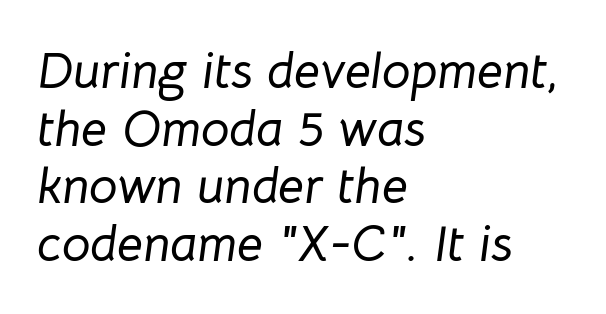
Character widths vary here, with narrow letters taking less room than wide ones. The vertical gap from one line to the next is small. Observe the lean: these are italic letterforms. Where is the straight margin? On the left.
